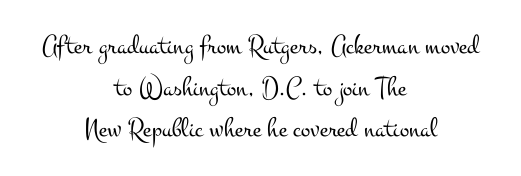
If you folded the block vertically in half, each line would mirror itself in length. You can tell from the footed stems that serif type was used. Honestly, the letter spacing is just normal — you wouldn't notice it. The letters advance in unequal steps, a hallmark of proportional type. Words float on clear page, feet unadorned.
